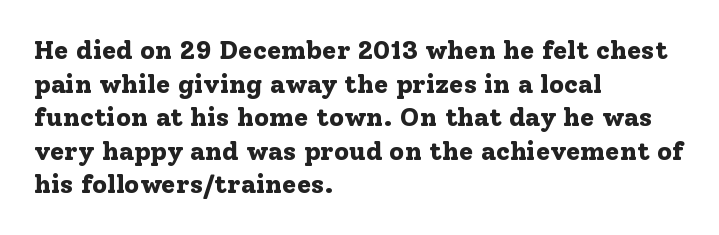
{"italic": "no", "bold": "yes", "underline": "no", "align": "left", "line_spacing": "normal", "line_spacing_ratio": 1.29, "letter_spacing": "normal", "letter_spacing_em": 0.0, "glyph_px": 26}
